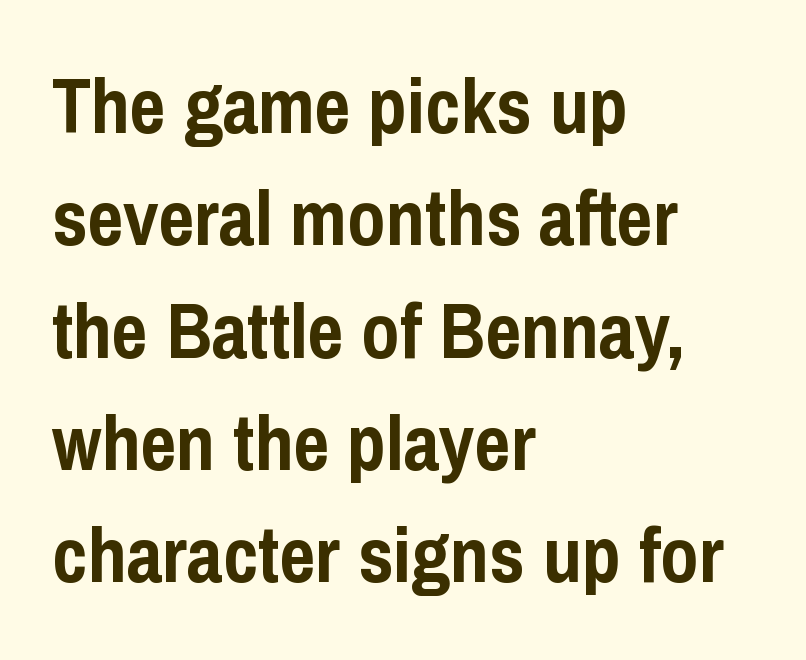
Q: Is the text bold? A: Yes.
Q: Is the text italic (slanted)? A: No, it is upright.
Q: Is the typeface a serif or a sans-serif typeface? A: Sans-serif.
Q: Is the text underlined? A: No.
Q: How is the paragraph aligned? A: Left-aligned.
Q: Is the spacing between letters normal or unusually wide? A: Normal.
Q: Is the spacing between lines tight, normal or loose? A: Normal.
Q: Width (condensed, normal, or wide)? A: Condensed.
Q: Stroke contrast? A: Low.
Q: x-height? A: Medium.
Q: Monospaced? A: No.
